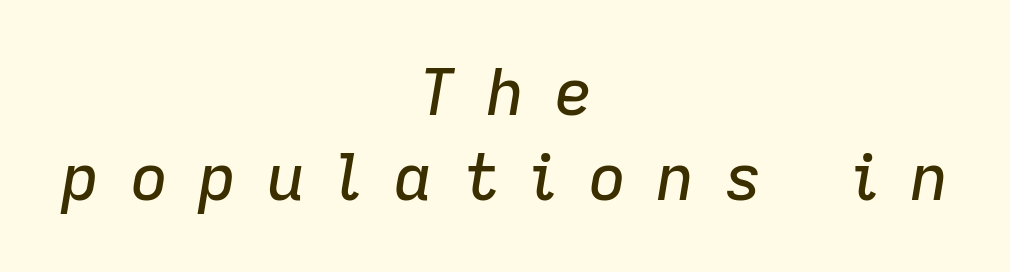
{"italic": "yes", "lean": "right", "slant_degrees": 9, "width": "normal", "stroke_contrast": "low", "x_height": "medium", "monospaced": "no", "underline": "no", "align": "center", "line_spacing": "normal", "line_spacing_ratio": 1.31, "letter_spacing": "wide", "letter_spacing_em": 0.45, "glyph_px": 65}
